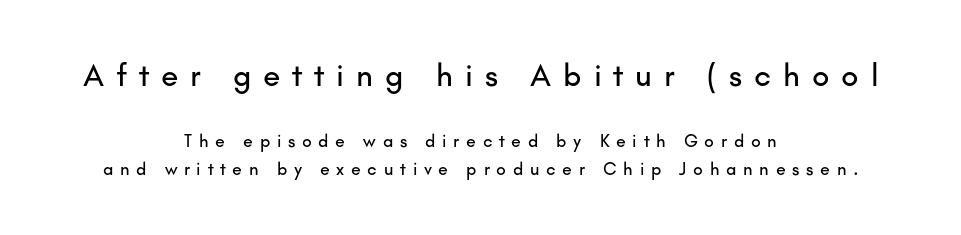
The face used here is proportionally spaced, like ordinary book or web type. Typographically, this falls in the sans-serif category. Nobody drew a line under any word here. Casual observation: everything's sitting right in the middle.
